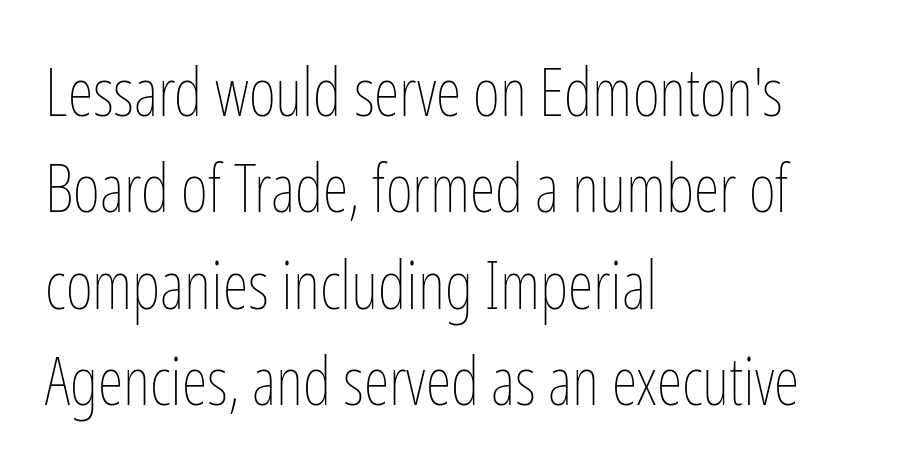
Q: Is the text bold? A: No.
Q: Is the text italic (slanted)? A: No, it is upright.
Q: Is the text underlined? A: No.
Q: How is the paragraph aligned? A: Left-aligned.
Q: Is the spacing between letters normal or unusually wide? A: Normal.
Q: Is the spacing between lines tight, normal or loose? A: Normal.
Q: Width (condensed, normal, or wide)? A: Condensed.
Q: Stroke contrast? A: Low.
Q: x-height? A: Medium.
Q: Monospaced? A: No.
